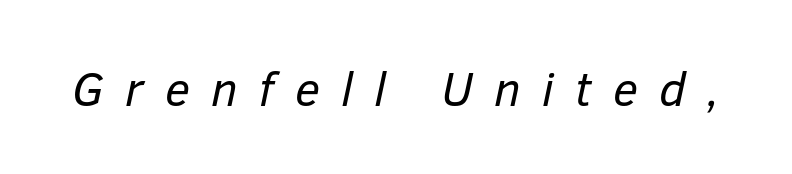
The text carries the slant typical of an italic or oblique font. Compared with typical body copy, the letter spacing here is much looser. Bare-footed words on every line. Looks like regular typesetting: each glyph gets only the width it needs.
